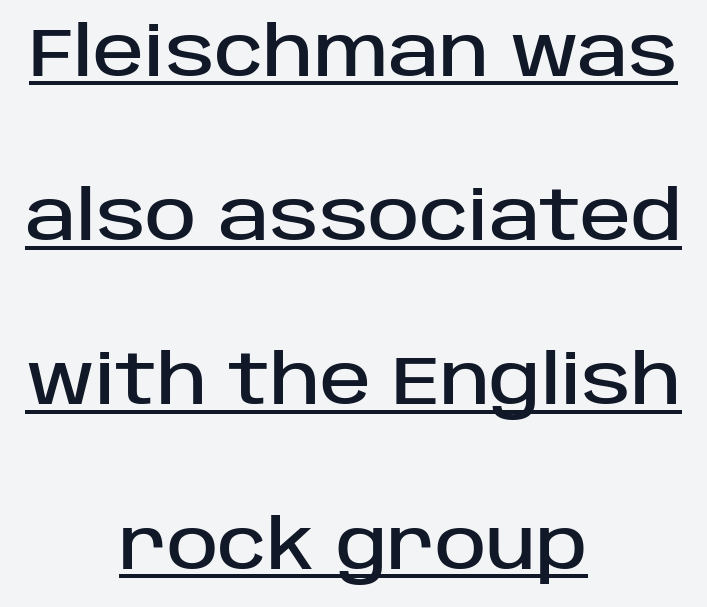
{"serif": "no", "italic": "no", "width": "normal", "stroke_contrast": "low", "x_height": "large", "monospaced": "no", "underline": "yes", "align": "center", "line_spacing": "loose", "line_spacing_ratio": 2.38, "letter_spacing": "normal", "letter_spacing_em": 0.0, "glyph_px": 69}
